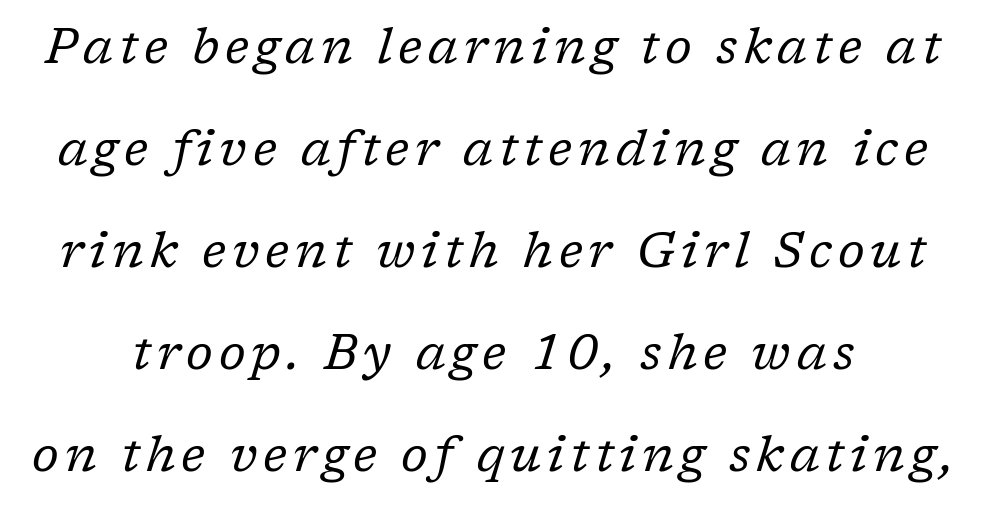
{"serif": "yes", "italic": "yes", "lean": "right", "slant_degrees": 17, "bold": "no", "weight": "regular", "width": "normal", "stroke_contrast": "low", "x_height": "medium", "monospaced": "no", "underline": "no", "line_spacing": "loose", "line_spacing_ratio": 2.08, "glyph_px": 49}
